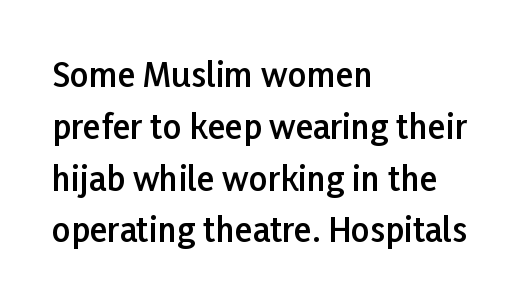
The image shows 33 px semibold sans-serif type, upright; set left-aligned, normal line spacing (1.57x), normal letter spacing, not underlined; low stroke contrast and a medium x-height.
